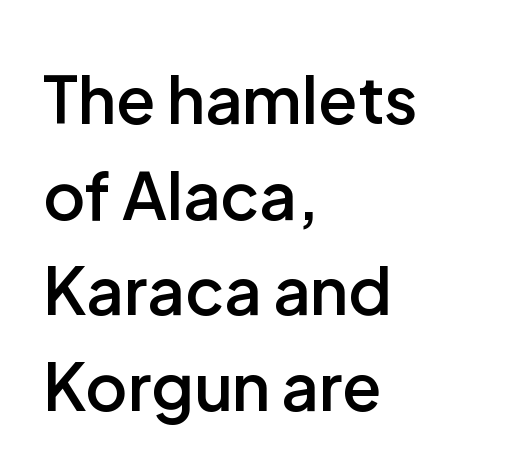
The image shows 65 px semibold sans-serif type, upright; set left-aligned, normal line spacing (1.47x), normal letter spacing, not underlined; low stroke contrast and a medium x-height.
